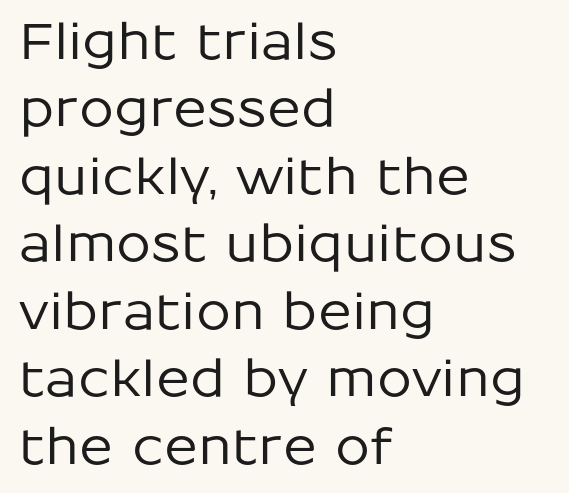
The image shows 50 px sans-serif type, upright; set left-aligned, normal line spacing (1.35x), normal letter spacing, not underlined; low stroke contrast and a medium x-height.
